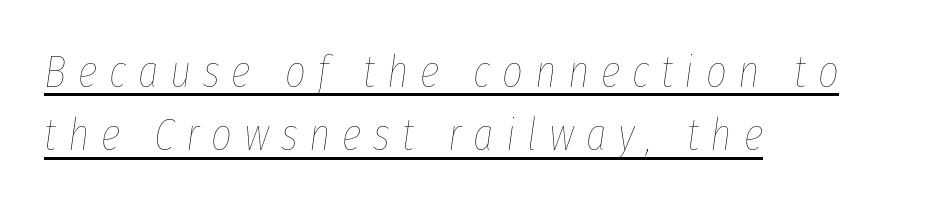
Reading down the column, the eye jumps a familiar distance to each next line. The cut favours lightness, reaching ordinary text weight at its darkest. Every character sits at an angle, as italics do. What stands out about the letter spacing? Its width — letters are far apart.
